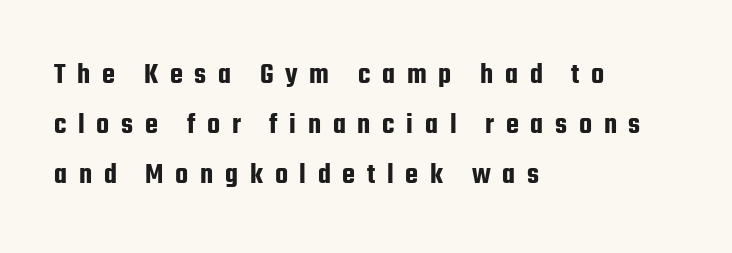
{"serif": "no", "italic": "no", "width": "condensed", "stroke_contrast": "low", "x_height": "medium", "monospaced": "no", "underline": "no", "align": "left", "line_spacing": "normal", "line_spacing_ratio": 1.67, "letter_spacing": "wide", "letter_spacing_em": 0.39, "glyph_px": 30}
